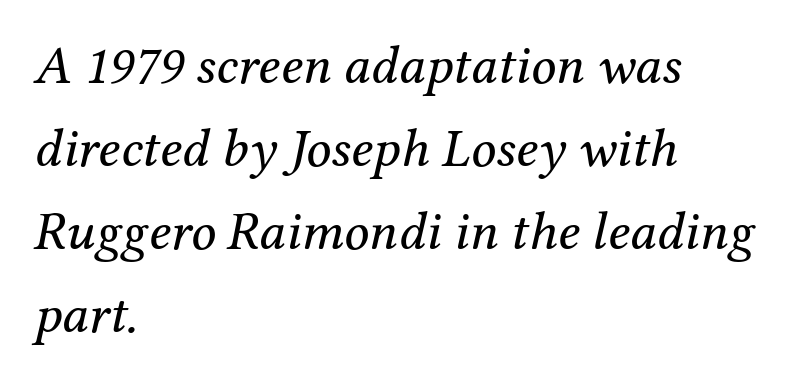
Q: Is the text bold? A: No.
Q: Is the text italic (slanted)? A: Yes, it leans right by about 12 degrees.
Q: Is the typeface a serif or a sans-serif typeface? A: Serif.
Q: Is the text underlined? A: No.
Q: How is the paragraph aligned? A: Left-aligned.
Q: Is the spacing between letters normal or unusually wide? A: Normal.
Q: Is the spacing between lines tight, normal or loose? A: Normal.
Q: Width (condensed, normal, or wide)? A: Normal.
Q: Stroke contrast? A: Medium.
Q: x-height? A: Medium.
Q: Monospaced? A: No.
